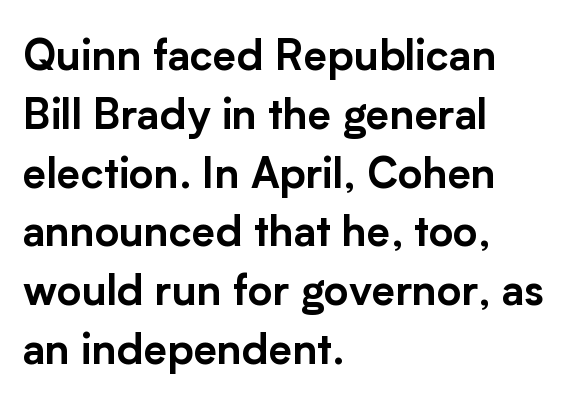
Notice how the passage keeps a crisp vertical edge on the left only. Inter-character spacing is left at the font's built-in metrics. Every character sits straight up, as roman type does. The specimen omits any rule beneath the text block's lines. Each letter keeps its own natural width here, so spacing adapts to shape. What's the leading like? Ordinary, nothing unusual.
